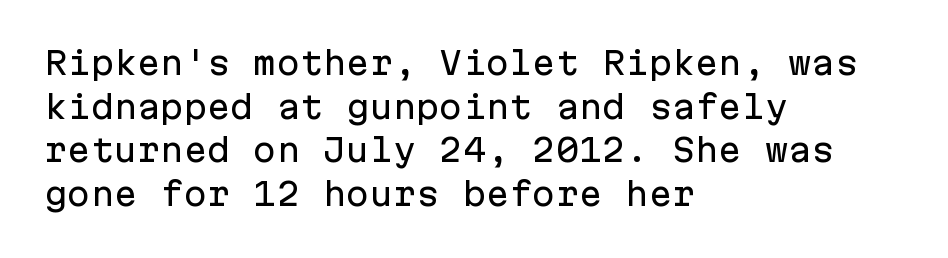
The image shows 31 px sans-serif type, upright, monospaced; set left-aligned, normal line spacing (1.41x), normal letter spacing, not underlined; low stroke contrast and a medium x-height.
